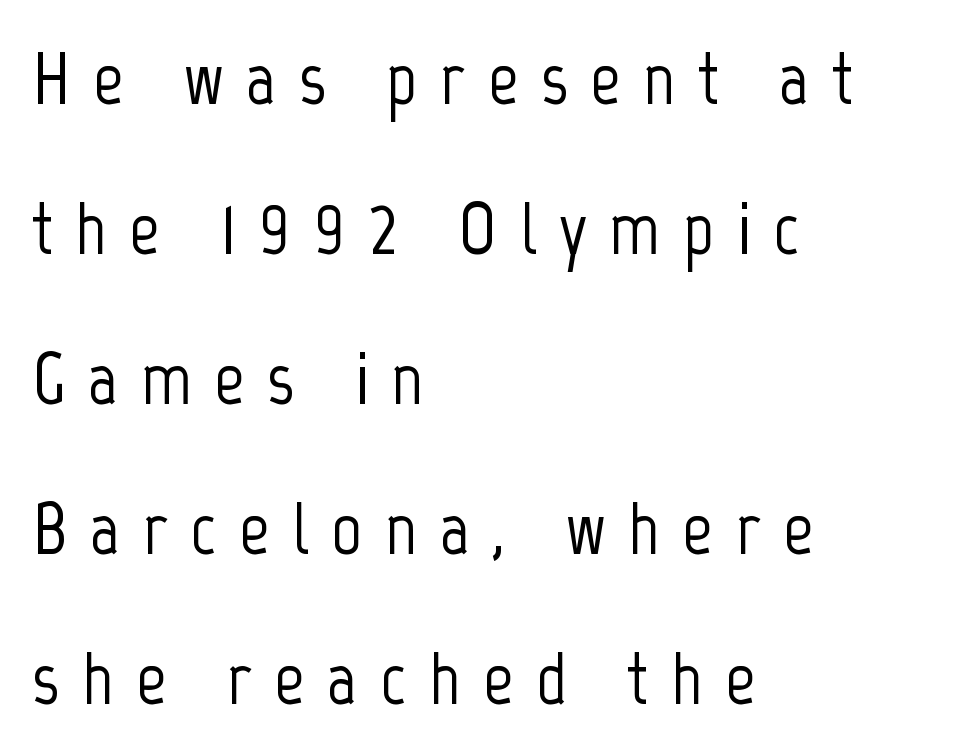
Q: Is the text italic (slanted)? A: No, it is upright.
Q: Is the typeface a serif or a sans-serif typeface? A: Sans-serif.
Q: Is the text underlined? A: No.
Q: How is the paragraph aligned? A: Left-aligned.
Q: Is the spacing between letters normal or unusually wide? A: Unusually wide.
Q: Is the spacing between lines tight, normal or loose? A: Loose.
Q: Width (condensed, normal, or wide)? A: Condensed.
Q: Stroke contrast? A: Low.
Q: x-height? A: Medium.
Q: Monospaced? A: No.
